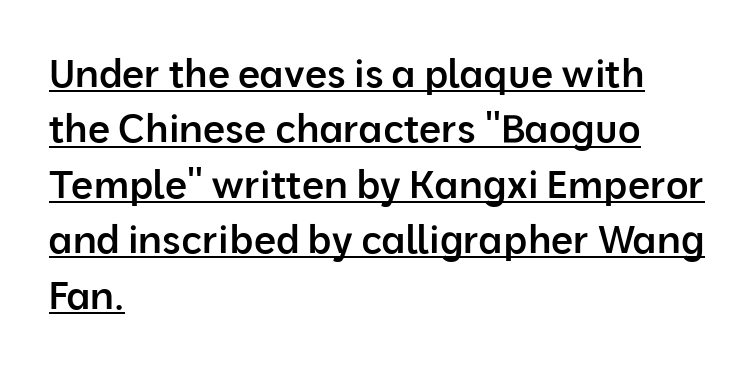
Regarding leading, the lines here are spaced in the standard way. The rag falls on the right side of this text block. How are the letters spaced? Ordinarily, with no added tracking. Spacing verdict: proportional, widths tailored to each character. A typographer would call this underscored text.
